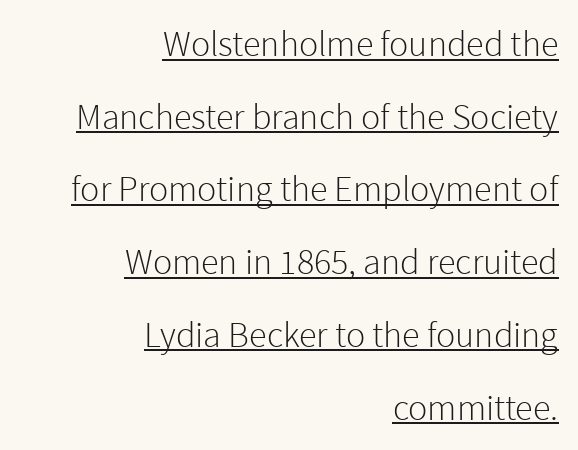
The image shows 36 px light sans-serif type, upright; set right-aligned, loose line spacing (2.02x), normal letter spacing, underlined; a medium x-height.
